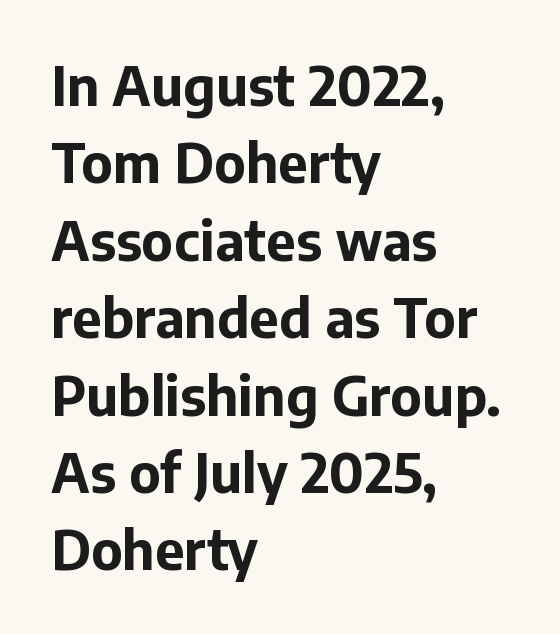
The image shows 53 px bold sans-serif type, upright; set left-aligned, normal line spacing (1.46x), normal letter spacing, not underlined; low stroke contrast and a medium x-height.
